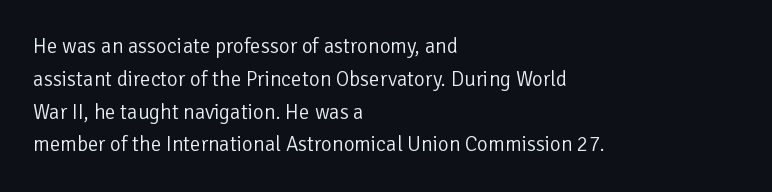
Q: Is the text bold? A: No.
Q: Is the text italic (slanted)? A: No, it is upright.
Q: Is the text underlined? A: No.
Q: How is the paragraph aligned? A: Left-aligned.
Q: Is the spacing between letters normal or unusually wide? A: Normal.
Q: Is the spacing between lines tight, normal or loose? A: Normal.
